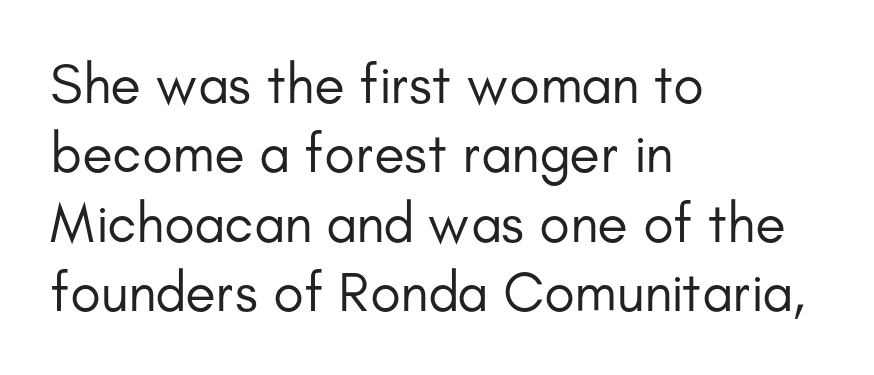
The image shows 56 px regular-weight sans-serif type, upright; set left-aligned, line spacing 1.24x, normal letter spacing, not underlined; low stroke contrast and a small x-height.
